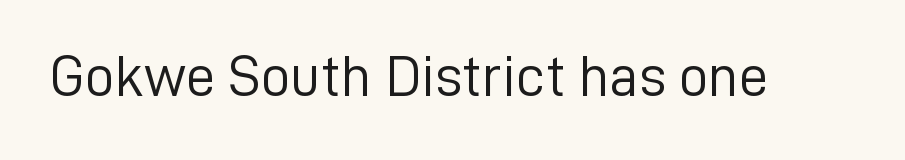
A sans-serif font was chosen for this passage. You could not count columns in this text — the font is proportionally spaced. The words here are not underlined. Tracking value appears to be zero — textbook default spacing. The lettering holds an erect, upright posture throughout. The passage shown is not bold in any degree.
